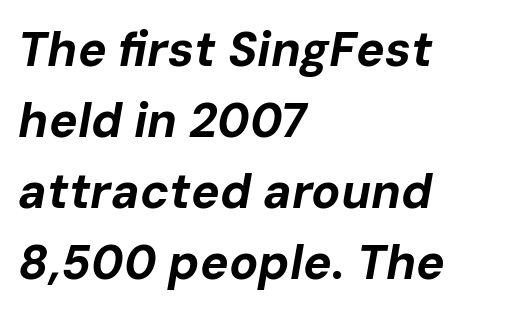
The image shows 48 px bold type, italic (leaning right); set left-aligned, normal line spacing (1.48x), normal letter spacing, not underlined; low stroke contrast and a medium x-height.
